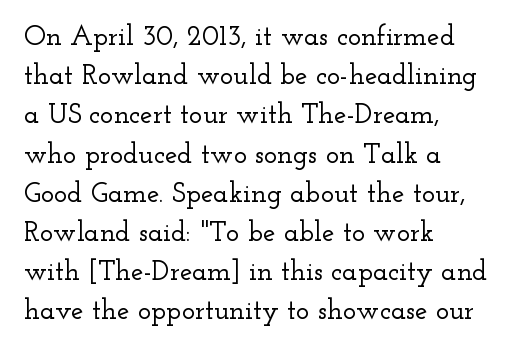
Q: Is the text italic (slanted)? A: No, it is upright.
Q: Is the typeface a serif or a sans-serif typeface? A: Serif.
Q: Is the text underlined? A: No.
Q: How is the paragraph aligned? A: Left-aligned.
Q: Is the spacing between letters normal or unusually wide? A: Normal.
Q: Is the spacing between lines tight, normal or loose? A: Normal.
Q: Width (condensed, normal, or wide)? A: Wide.
Q: Stroke contrast? A: Low.
Q: x-height? A: Small.
Q: Monospaced? A: No.
